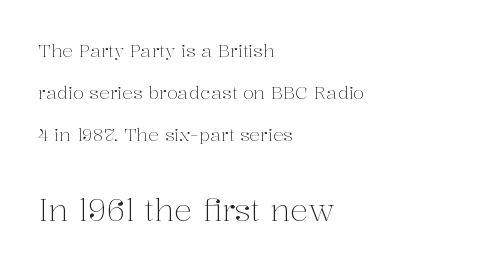
Q: Is the text bold? A: No.
Q: Is the text italic (slanted)? A: No, it is upright.
Q: Is the typeface a serif or a sans-serif typeface? A: Serif.
Q: Is the text underlined? A: No.
Q: How is the paragraph aligned? A: Left-aligned.
Q: Is the spacing between letters normal or unusually wide? A: Normal.
Q: Is the spacing between lines tight, normal or loose? A: Loose.
Q: Which block of text is set in a larger size, the first (top) or the second (bottom)? A: The second (bottom) one.
Q: Width (condensed, normal, or wide)? A: Normal.
Q: Stroke contrast? A: Medium.
Q: x-height? A: Medium.
Q: Monospaced? A: No.
